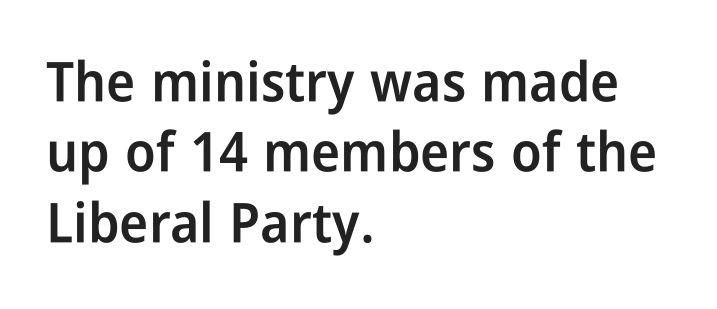
Q: Is the text bold? A: Semi-bold.
Q: Is the text italic (slanted)? A: No, it is upright.
Q: Is the typeface a serif or a sans-serif typeface? A: Sans-serif.
Q: Is the text underlined? A: No.
Q: How is the paragraph aligned? A: Left-aligned.
Q: Is the spacing between letters normal or unusually wide? A: Normal.
Q: Is the spacing between lines tight, normal or loose? A: Normal.
Q: Width (condensed, normal, or wide)? A: Condensed.
Q: Stroke contrast? A: Low.
Q: x-height? A: Medium.
Q: Monospaced? A: No.
